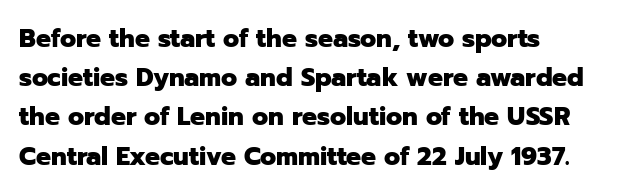
Q: Is the text bold? A: Yes.
Q: Is the text italic (slanted)? A: No, it is upright.
Q: Is the text underlined? A: No.
Q: How is the paragraph aligned? A: Left-aligned.
Q: Is the spacing between letters normal or unusually wide? A: Normal.
Q: Is the spacing between lines tight, normal or loose? A: Normal.
